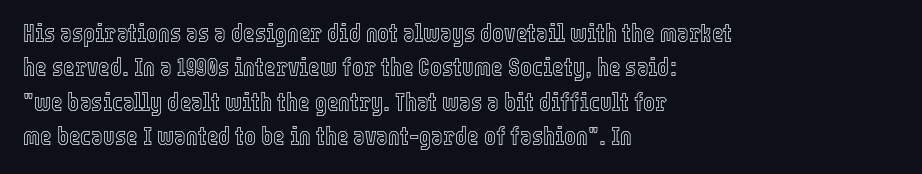
The image shows 25 px text type, upright; set left-aligned, normal line spacing (1.38x), normal letter spacing, not underlined.
